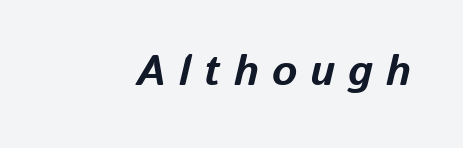
Q: Is the text bold? A: Yes.
Q: Is the text italic (slanted)? A: Yes, it leans right by about 13 degrees.
Q: Is the text underlined? A: No.
Q: Is the spacing between letters normal or unusually wide? A: Unusually wide.
Q: Width (condensed, normal, or wide)? A: Normal.
Q: Stroke contrast? A: Low.
Q: x-height? A: Medium.
Q: Monospaced? A: No.
